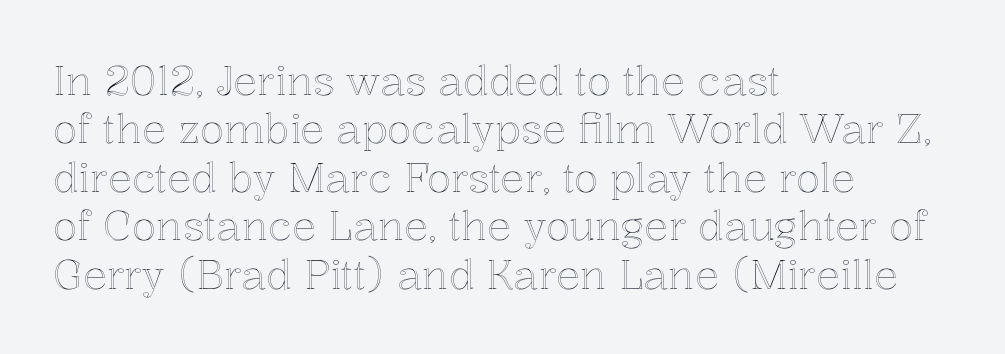
Here the designer chose a conventional face with non-uniform glyph widths. Short and long lines alike share a common starting point at left. In terms of letterspacing, this is plain default setting. Plain, unruled lines of type.
